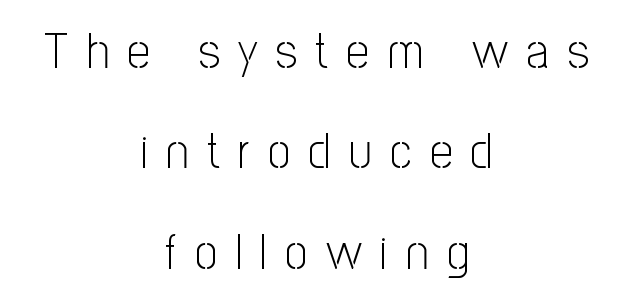
The zone under the glyphs is completely vacant. Regarding leading, the lines here are spaced well apart. Reading down the block, each line starts at a different indent, mirrored at its end. Spacing verdict: proportional, widths tailored to each character. Examine the stroke ends and you'll find no serifs.
